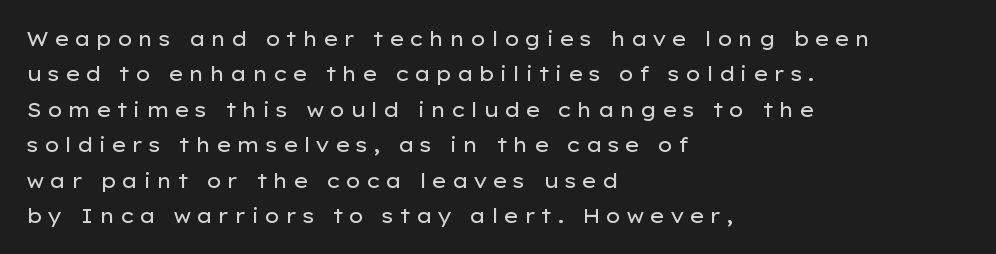
Do the letters lean? They stand straight. Substantial extra tracking has been applied to these lines. The letters look calm and open, with moderate or lighter stems. Check under the words: just untouched page.
